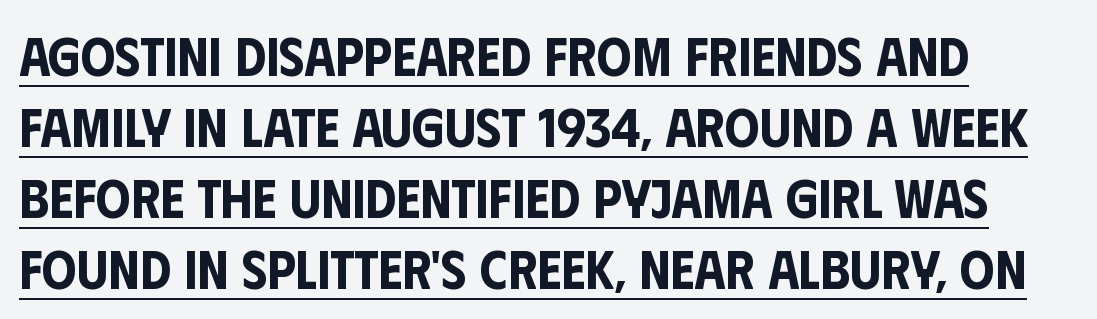
A typesetter would call this proportional, since set widths differ per character. Each new line begins a customary step beneath the previous one. Honestly, the letter spacing is just normal — you wouldn't notice it. The lettering is marked with a stroke running underneath it.
